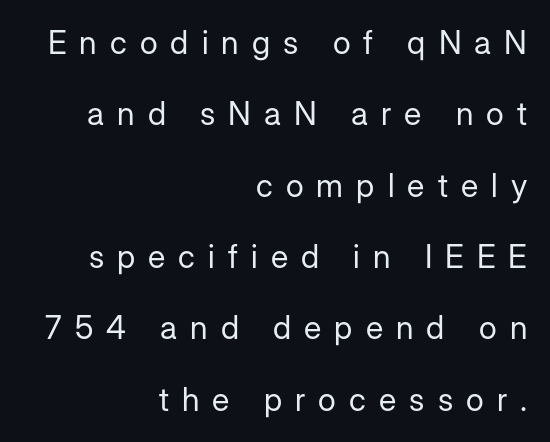
{"serif": "no", "italic": "no", "bold": "no", "weight": "regular", "width": "normal", "stroke_contrast": "low", "x_height": "medium", "monospaced": "no", "underline": "no", "align": "right", "line_spacing": "loose", "line_spacing_ratio": 2.23, "letter_spacing": "wide", "letter_spacing_em": 0.41, "glyph_px": 32}
